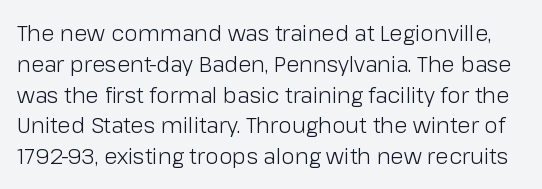
{"italic": "no", "bold": "no", "underline": "no", "line_spacing": "normal", "line_spacing_ratio": 1.4, "letter_spacing": "normal", "letter_spacing_em": 0.0, "glyph_px": 22}
